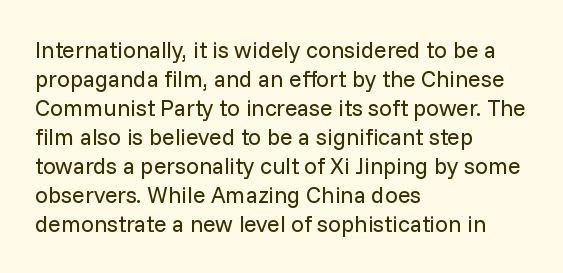
A typesetter would call this zero additional tracking. If you drew a line through each stem, it would be perfectly vertical. This block has exactly the height ordinary leading produces. Teacher's note: observe the even left margin — that is flush-left alignment. The area under the type is left untouched. This is not heavy type; no bold has been used.
